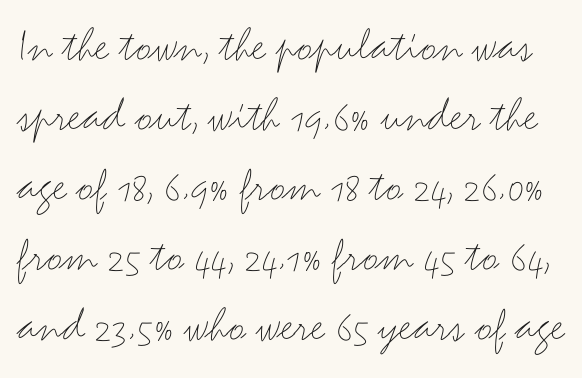
{"serif": "no", "bold": "no", "weight": "thin", "width": "wide", "stroke_contrast": "medium", "x_height": "small", "monospaced": "no", "underline": "no", "line_spacing": "normal", "line_spacing_ratio": 1.43, "letter_spacing": "normal", "letter_spacing_em": 0.0, "glyph_px": 49}
